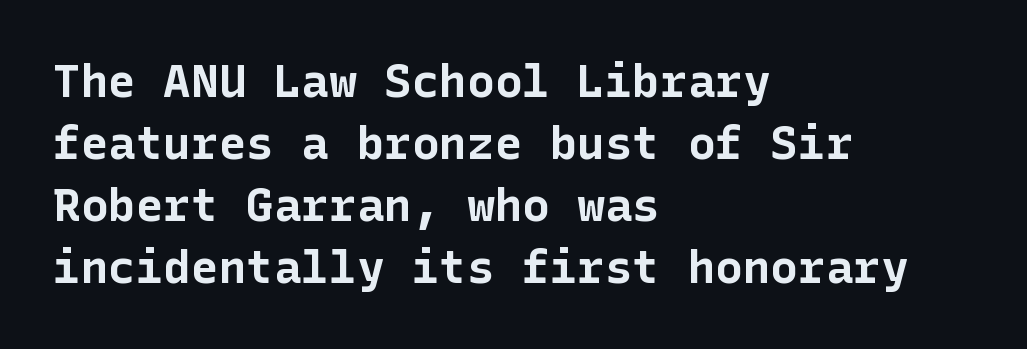
{"serif": "no", "italic": "no", "bold": "yes", "weight": "bold", "width": "normal", "stroke_contrast": "low", "x_height": "medium", "underline": "no", "align": "left", "line_spacing": "normal", "line_spacing_ratio": 1.35, "letter_spacing": "normal", "letter_spacing_em": 0.0, "glyph_px": 46}
